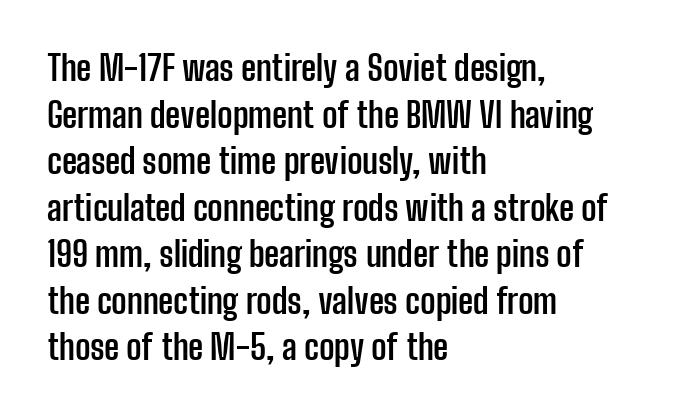
Q: Is the text bold? A: Yes.
Q: Is the text italic (slanted)? A: No, it is upright.
Q: Is the typeface a serif or a sans-serif typeface? A: Sans-serif.
Q: Is the text underlined? A: No.
Q: How is the paragraph aligned? A: Left-aligned.
Q: Is the spacing between letters normal or unusually wide? A: Normal.
Q: Is the spacing between lines tight, normal or loose? A: Normal.
Q: Width (condensed, normal, or wide)? A: Condensed.
Q: Stroke contrast? A: Low.
Q: x-height? A: Medium.
Q: Monospaced? A: No.
